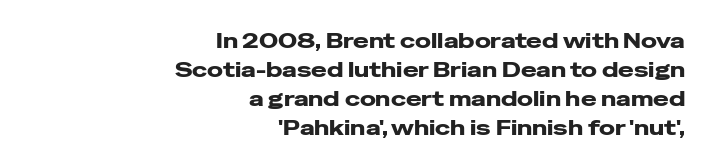
Caption: bold face, heavy strokes. These lines keep a tight, regular rhythm from letter to letter. Beneath every word, the page is bare. How would I describe the line gaps? Plain and ordinary. Each line ends at the same right margin while the left side varies.
